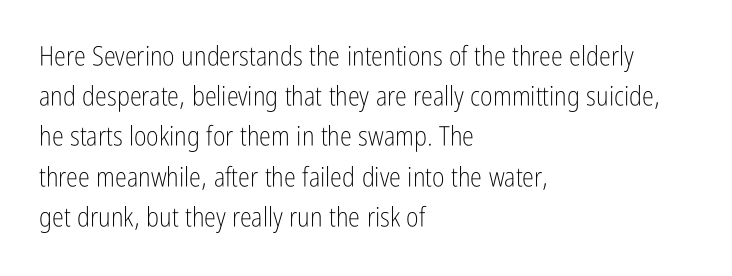
The image shows 27 px text type, upright; set left-aligned, normal line spacing (1.49x), normal letter spacing, not underlined.
